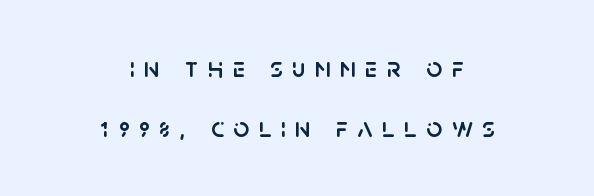
{"serif": "no", "italic": "no", "width": "normal", "stroke_contrast": "low", "x_height": "large", "monospaced": "no", "underline": "no", "align": "center", "line_spacing": "loose", "line_spacing_ratio": 2.15, "letter_spacing": "wide", "letter_spacing_em": 0.33, "glyph_px": 28}
